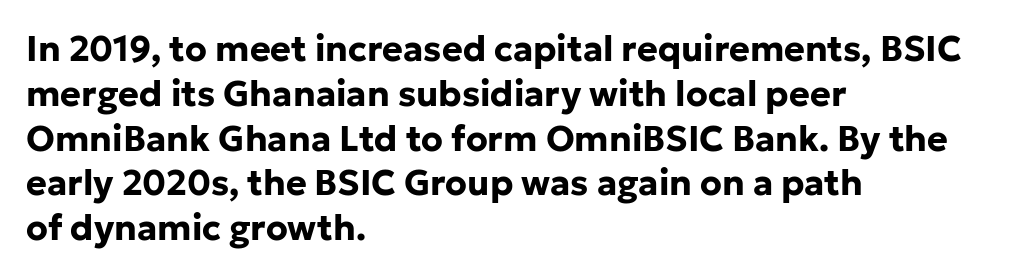
The image shows 35 px bold sans-serif type, upright; set left-aligned, normal line spacing (1.28x), normal letter spacing, not underlined; low stroke contrast and a medium x-height.
